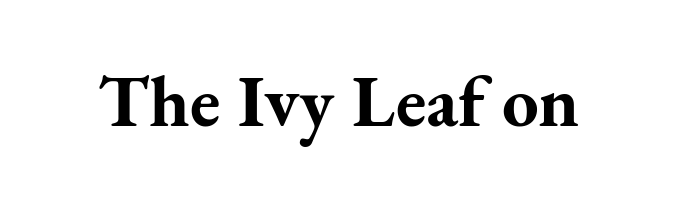
This sample has the flowing, uneven cadence of proportional lettering. Standard letterfit; no display-style spreading of the glyphs. Emphasis by weight is at full strength: bold. Just letters on the line, the space beneath them empty. Classification — serif.
